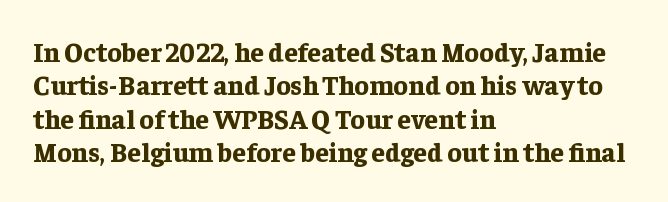
Q: Is the text bold? A: Yes.
Q: Is the text italic (slanted)? A: No, it is upright.
Q: Is the text underlined? A: No.
Q: How is the paragraph aligned? A: Left-aligned.
Q: Is the spacing between letters normal or unusually wide? A: Normal.
